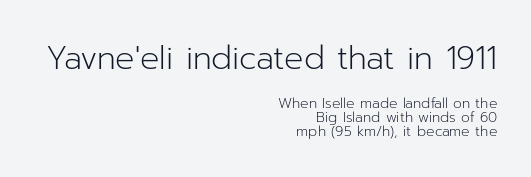
The image shows 32 px light sans-serif type, upright; set right-aligned, tight line spacing (1.01x), normal letter spacing, not underlined; the first (top) block is 2.29x larger; low stroke contrast and a medium x-height.
